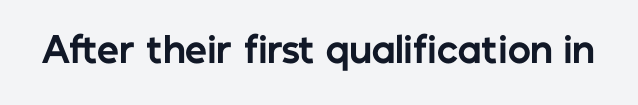
Q: Is the text bold? A: Yes.
Q: Is the text italic (slanted)? A: No, it is upright.
Q: Is the typeface a serif or a sans-serif typeface? A: Sans-serif.
Q: Is the text underlined? A: No.
Q: Is the spacing between letters normal or unusually wide? A: Normal.
Q: Width (condensed, normal, or wide)? A: Normal.
Q: Stroke contrast? A: Low.
Q: x-height? A: Medium.
Q: Monospaced? A: No.
